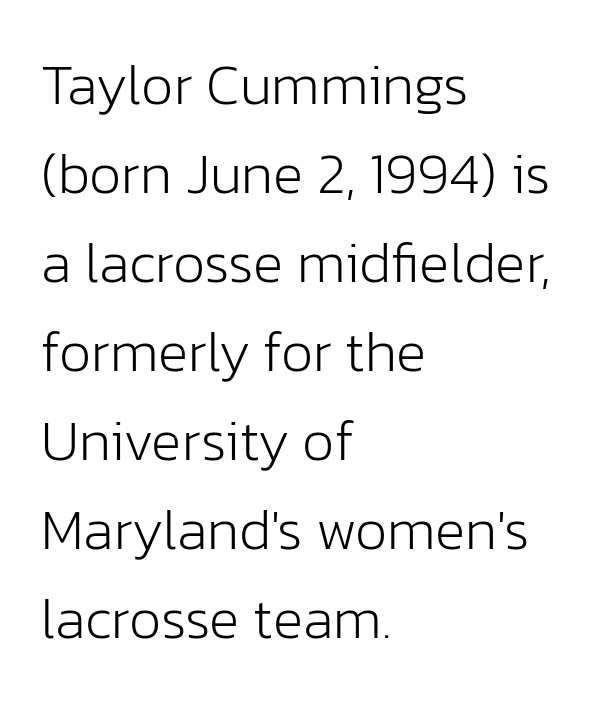
The passage shown is typed in a proportional face where columns would drift. Grotesque or geometric, the face here clearly has no serifs. In CSS terms this would be text-align: left. Words appear dense and cohesive because spacing is normal.
